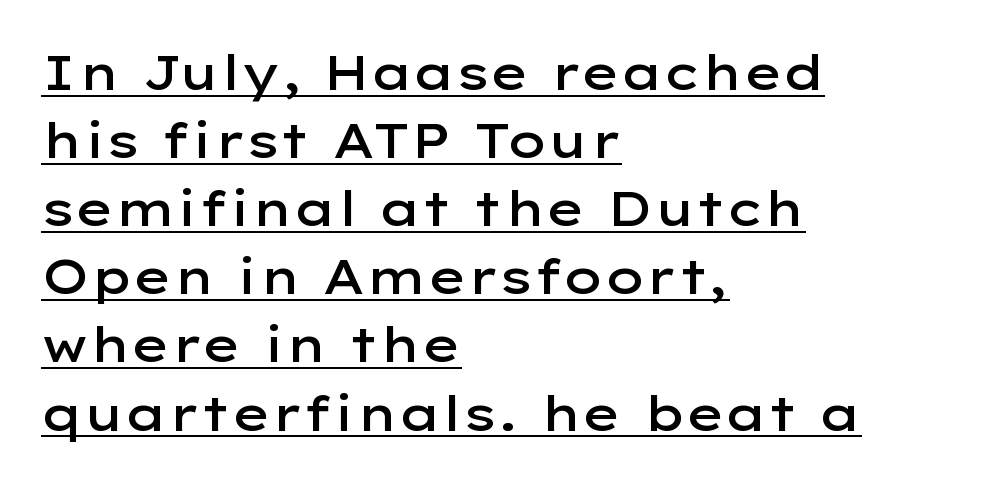
As a designer I'd log this as weight 600, semibold. Interline gaps are of average width in this sample. Nothing sits at the stroke ends, so this counts as sans-serif. Each line starts at the same left margin while the right side varies.
